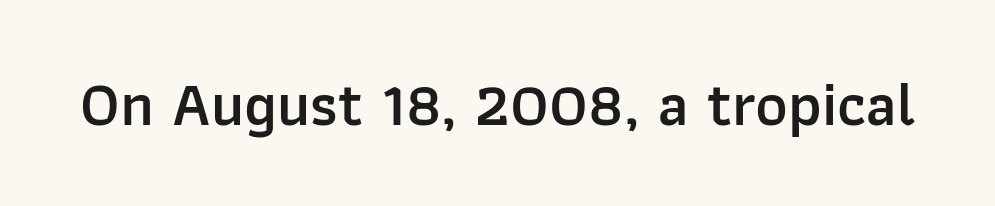
The image shows 62 px semibold sans-serif type, upright; set normal letter spacing, not underlined; low stroke contrast and a medium x-height.
